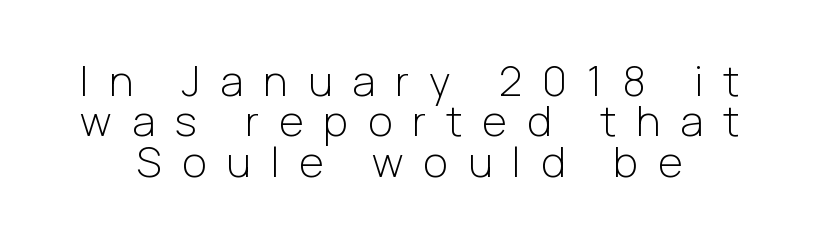
Nope, not italic — everything's standing straight. Varying glyph widths throughout — classic text-font behaviour. In terms of letterspacing, this is a distinctly airy, spread setting. Check the space under the baseline: it is left empty.
